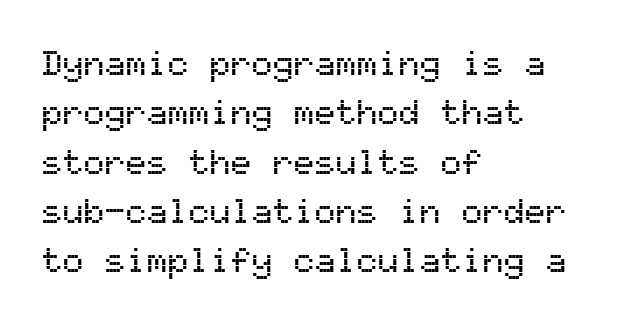
The image shows 35 px sans-serif type, upright, monospaced; set left-aligned, normal line spacing (1.41x), normal letter spacing, not underlined; medium stroke contrast and a medium x-height.
